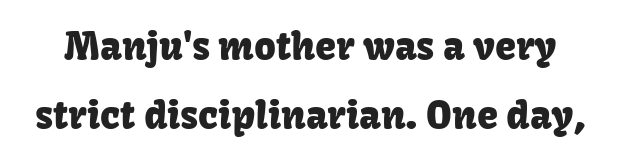
{"serif": "no", "italic": "no", "width": "normal", "stroke_contrast": "low", "x_height": "medium", "monospaced": "no", "underline": "no", "line_spacing_ratio": 1.82, "letter_spacing": "normal", "letter_spacing_em": 0.0, "glyph_px": 38}
